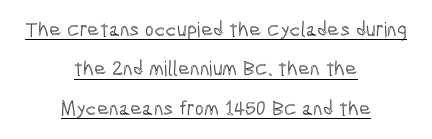
Quick note: not italic, upright. Notice how the passage keeps no hard edge, just a central spine. The rendered words wear a rule along their underside. You could call the tracking neutral — neither tight nor loose.
